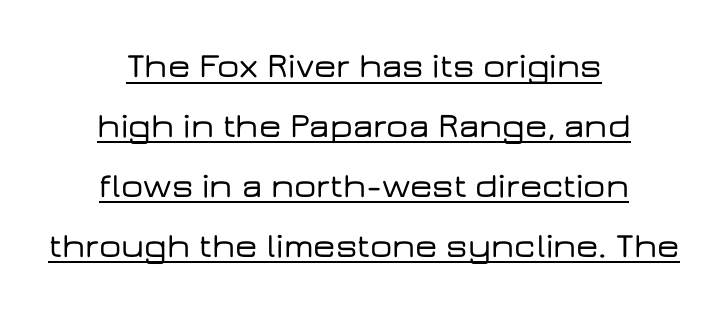
Students, observe the line beneath the letters — that is underlining. This rendering uses center alignment, leaving both contours irregular but symmetric. Do the characters align in a grid? No, the font is proportional. What stands out about the letter spacing? Nothing — it is the standard amount.
